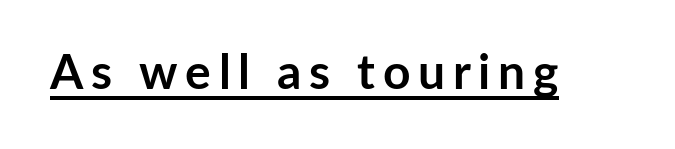
The image shows 48 px semibold sans-serif type, upright; set underlined; low stroke contrast and a medium x-height.
